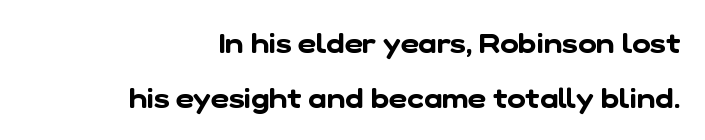
The image shows 28 px sans-serif type; set right-aligned, loose line spacing (1.95x), normal letter spacing, not underlined; low stroke contrast and a medium x-height.
